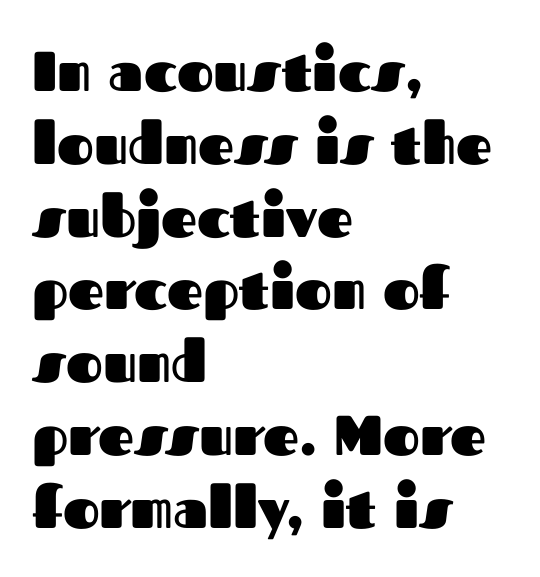
The image shows 56 px heavy sans-serif type, upright; set left-aligned, normal line spacing (1.3x), normal letter spacing, not underlined; medium stroke contrast and a medium x-height.
